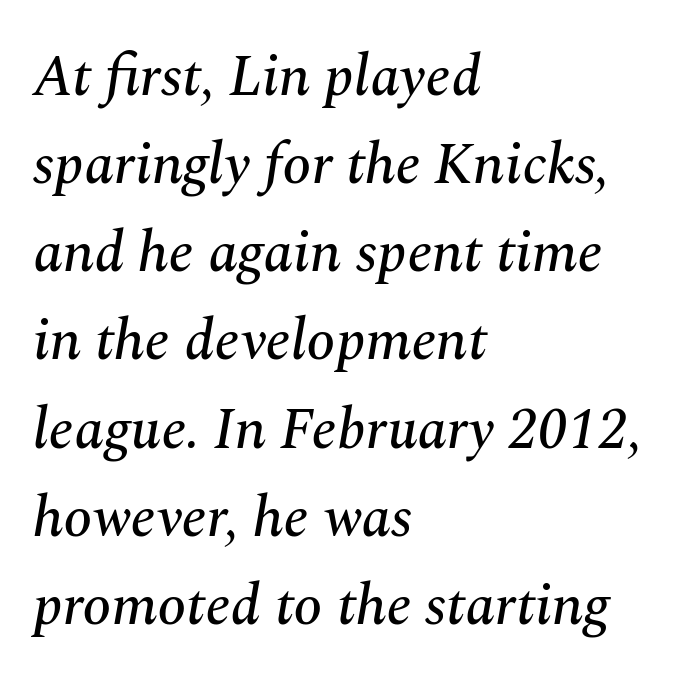
The image shows 58 px serif type, italic (leaning right); set left-aligned, normal line spacing (1.52x), normal letter spacing, not underlined; medium stroke contrast and a medium x-height.
